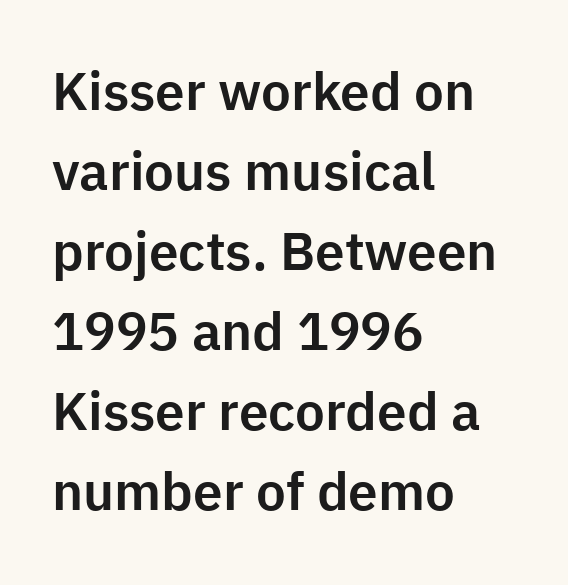
These lines sit exactly where default settings would place them. Ordinary non-slanted type is in use. Typeset ragged right — the left edge is the straight one. Examine the stroke ends and you'll find no serifs. Tracking value appears to be zero — textbook default spacing.
